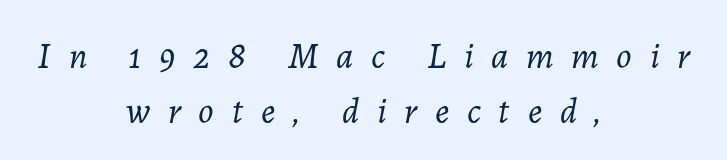
The image shows 36 px light type, italic (leaning right); set centered, normal line spacing (1.52x), unusually wide letter spacing (+0.49 em), not underlined; low stroke contrast and a medium x-height.
